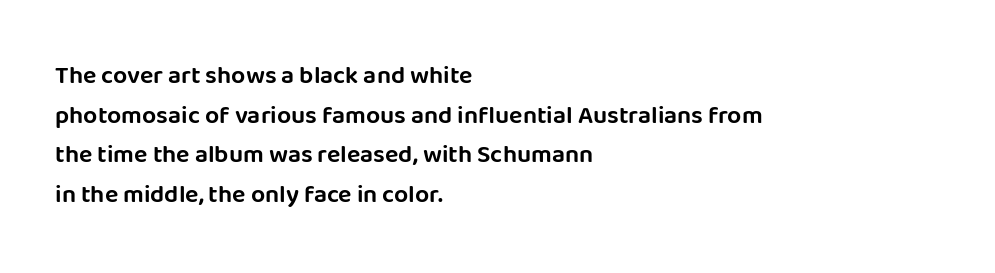
{"italic": "no", "underline": "no", "align": "left", "line_spacing": "normal", "line_spacing_ratio": 1.59, "letter_spacing": "normal", "letter_spacing_em": 0.0, "glyph_px": 25}
